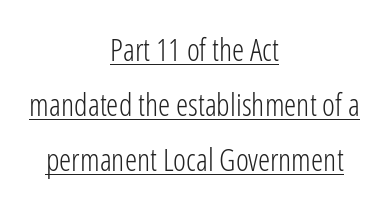
Notice how the passage keeps no hard edge, just a central spine. Compared with typical body copy, the letter spacing here is the same. In terms of letterform style, serifs are entirely absent. Glance below the letters and you will spot a drawn line. On a weight scale, this lands at 450 or below. Upright lettering throughout.
